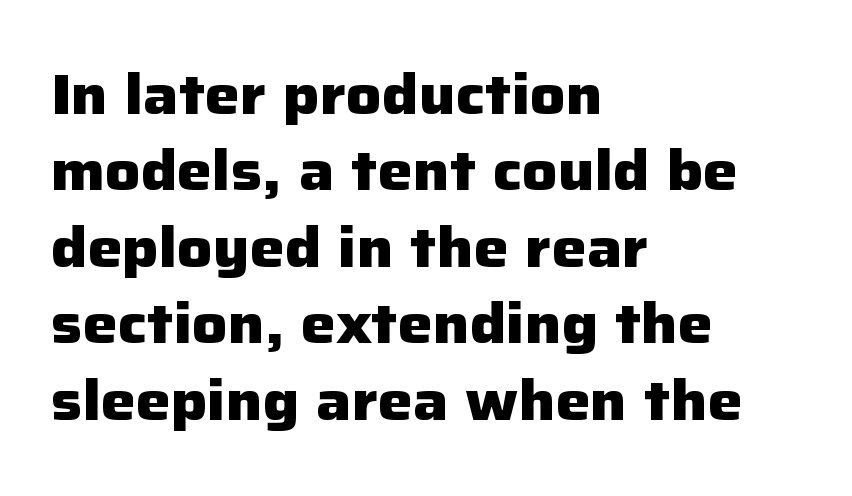
The image shows 55 px heavy sans-serif type, upright; set left-aligned, normal line spacing (1.39x), normal letter spacing, not underlined; low stroke contrast and a medium x-height.
